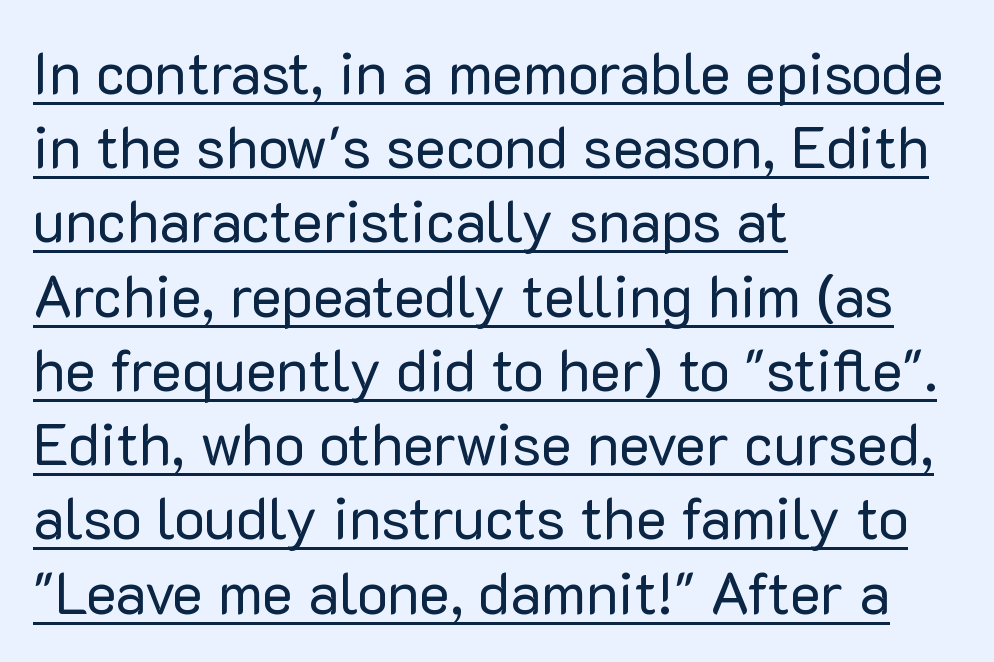
The image shows 58 px regular-weight sans-serif type, upright; set left-aligned, normal line spacing (1.28x), normal letter spacing, underlined; low stroke contrast and a medium x-height.
